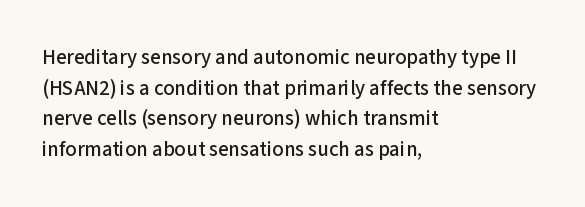
Style check: upright. Quick note: interline space is typical. This sample uses plain, unmodified letter spacing. In CSS terms this would be text-align: left.
